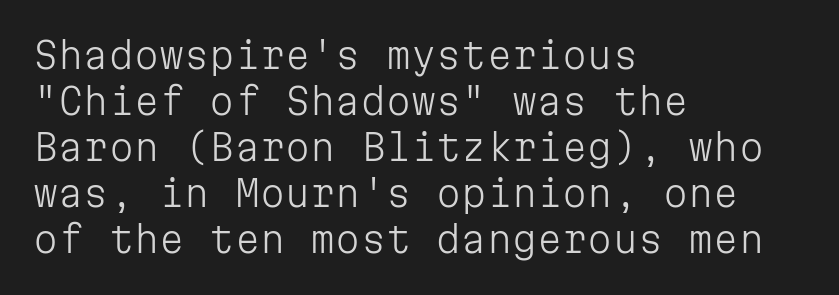
{"serif": "no", "italic": "no", "bold": "no", "weight": "light", "width": "normal", "stroke_contrast": "low", "x_height": "medium", "monospaced": "yes", "underline": "no", "align": "left", "line_spacing": "normal", "line_spacing_ratio": 1.28, "letter_spacing": "normal", "letter_spacing_em": 0.0, "glyph_px": 36}
